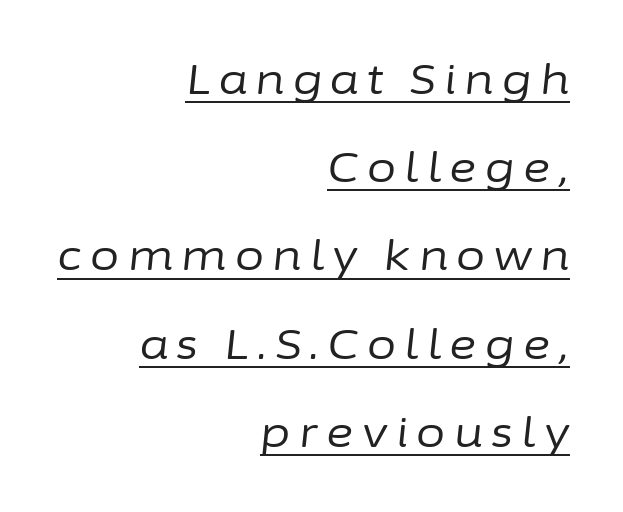
The image shows 42 px regular-weight type, italic (leaning right); set right-aligned, loose line spacing (2.1x), unusually wide letter spacing (+0.2 em), underlined; low stroke contrast and a medium x-height.
